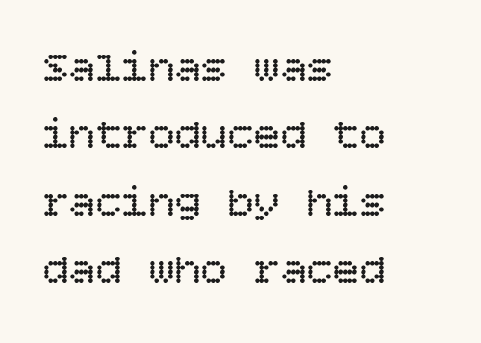
Does the leading feel generous? No, just average. The rendering keeps characters at their native spacing. Nothing heavy about these letters — not bold at all. Bare-footed words on every line. Short and long lines alike share a common starting point at left. This sample uses an upright cut, with every glyph sitting square on the baseline.
